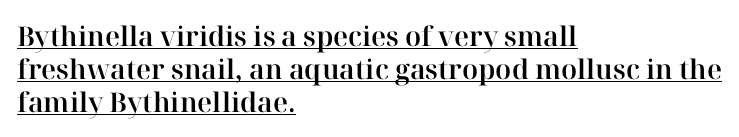
{"italic": "no", "underline": "yes", "align": "left", "line_spacing_ratio": 1.22, "letter_spacing": "normal", "letter_spacing_em": 0.0, "glyph_px": 27}
